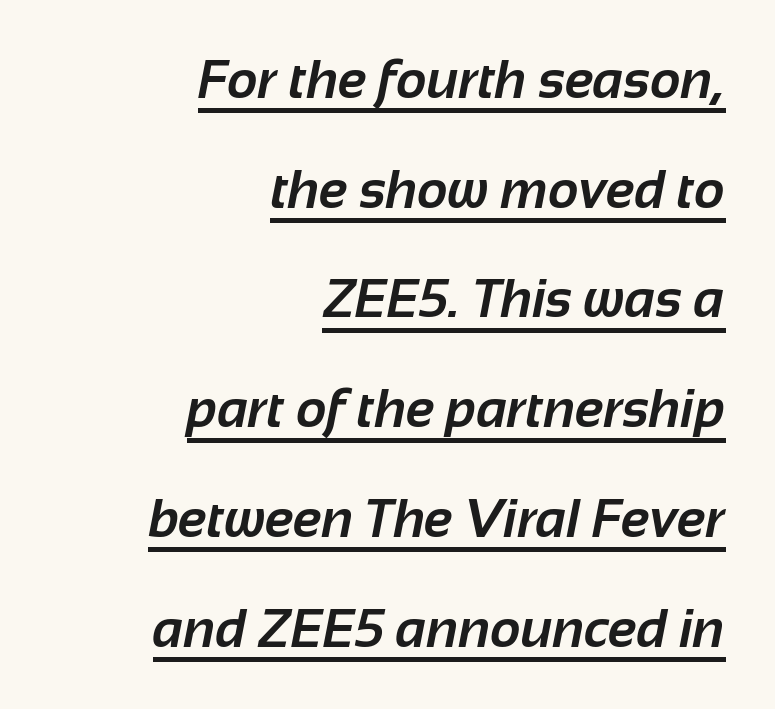
Nobody touched the tracking dial on this one. Vertical spacing — loose. What weight is shown? A full bold with thick strokes. I'd call this a sans setting — the letters go barefoot. The paragraph has a hard right edge and a soft left edge. Check the space under the baseline: a stroke is drawn there.
